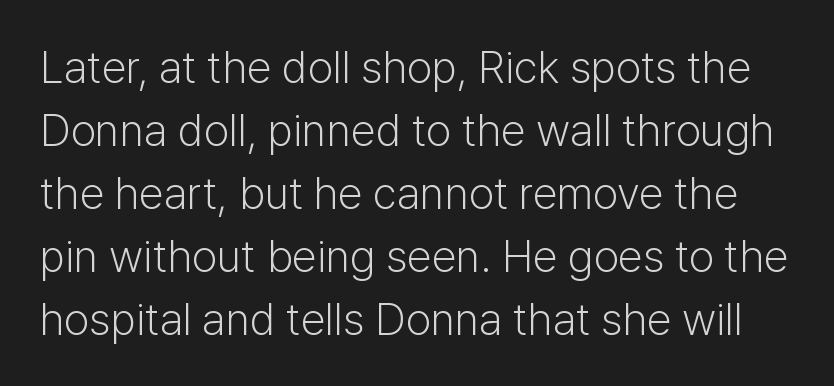
Regular leading. Note: no serifs on the glyphs. You can tell it's not italic because the verticals are truly vertical. On a weight scale, this lands at 450 or below.
